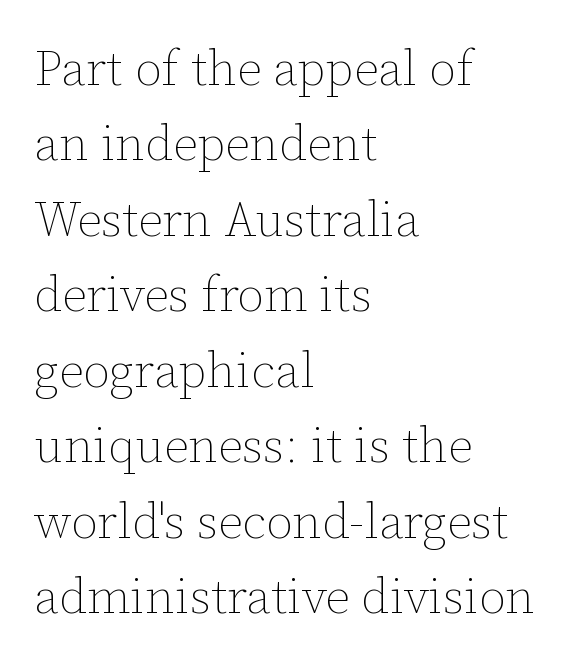
The image shows 49 px thin type, upright; set left-aligned, normal line spacing (1.54x), normal letter spacing, not underlined; low stroke contrast and a medium x-height.
